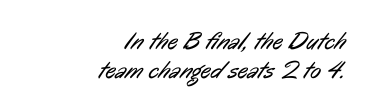
{"bold": "no", "underline": "no", "align": "right", "line_spacing": "tight", "line_spacing_ratio": 1.15, "letter_spacing": "normal", "letter_spacing_em": 0.0, "glyph_px": 25}
